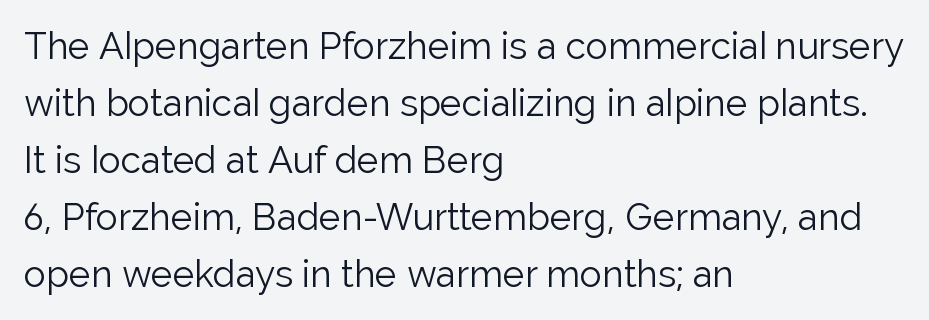
The lines in this sample share a left origin and differ only in where they stop. Default kerning and tracking; the words read as compact shapes. The font's upright variant was chosen for this text. The cut favours lightness, reaching ordinary text weight at its darkest.
